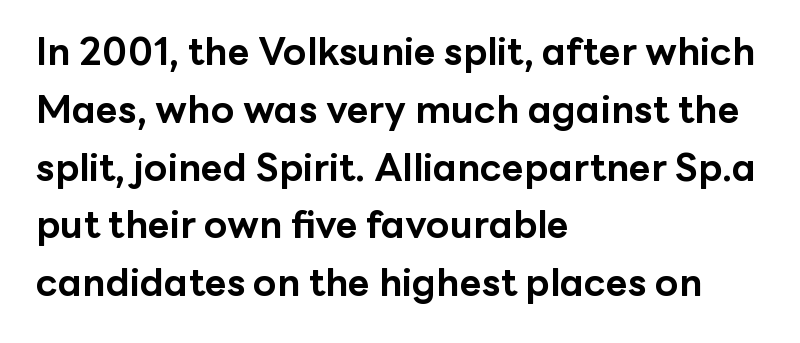
Alignment: flush left. Rule under the text: the space is simply empty. In terms of weight, the rendering is a true, heavy bold. Character widths vary here, with narrow letters taking less room than wide ones. Quick note: interline space is typical. Is there any slant? The stems are plumb.
